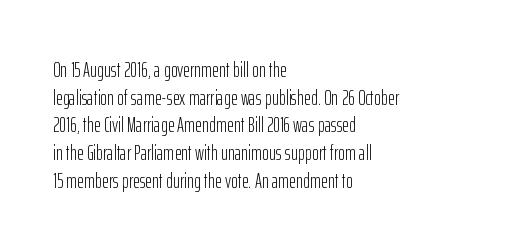
Q: Is the text bold? A: No.
Q: Is the text italic (slanted)? A: No, it is upright.
Q: Is the text underlined? A: No.
Q: How is the paragraph aligned? A: Left-aligned.
Q: Is the spacing between letters normal or unusually wide? A: Normal.
Q: Is the spacing between lines tight, normal or loose? A: Normal.
